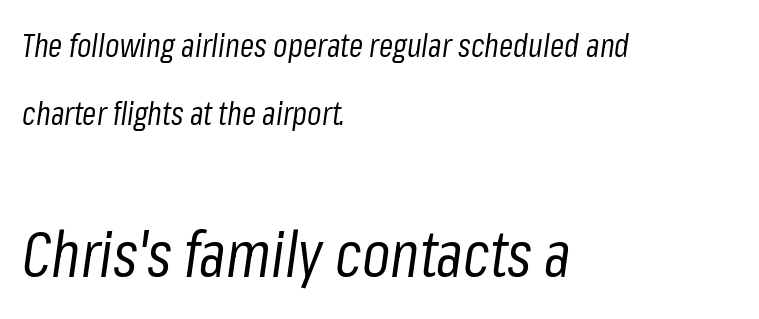
{"italic": "yes", "lean": "right", "slant_degrees": 8, "bold": "no", "weight": "regular", "width": "condensed", "stroke_contrast": "low", "x_height": "medium", "monospaced": "no", "underline": "no", "align": "left", "line_spacing": "loose", "line_spacing_ratio": 2.14, "letter_spacing": "normal", "letter_spacing_em": 0.0, "larger_block": "second", "size_ratio": 1.97, "glyph_px": 63}
